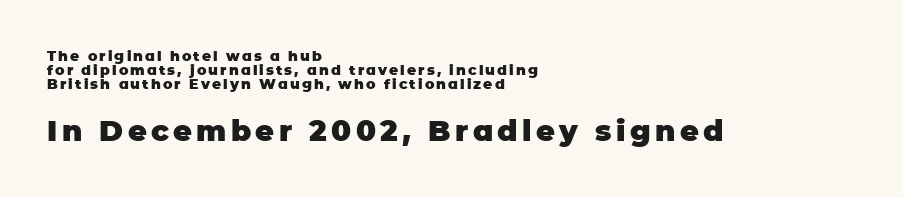
{"serif": "no", "italic": "no", "bold": "yes", "weight": "heavy", "width": "normal", "stroke_contrast": "low", "x_height": "large", "monospaced": "no", "underline": "no", "align": "left", "line_spacing": "tight", "line_spacing_ratio": 1.0, "larger_block": "second", "size_ratio": 2.07, "glyph_px": 29}
